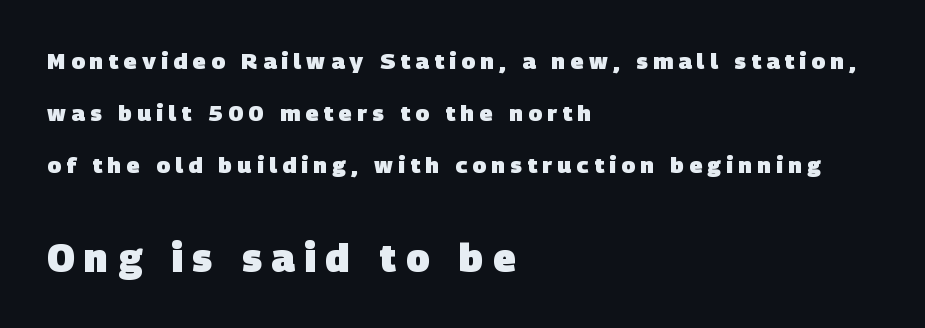
Honestly, the rows look like they've been pulled way apart. Letters rest on an invisible, unmarked baseline. Letterform terminals end flat and unadorned throughout the passage. Its strokes are broad and dark, the hallmark of bold type. The rendering uses natural spacing where letterforms have individual widths. The later block is typeset at a bigger size than the earlier block.
